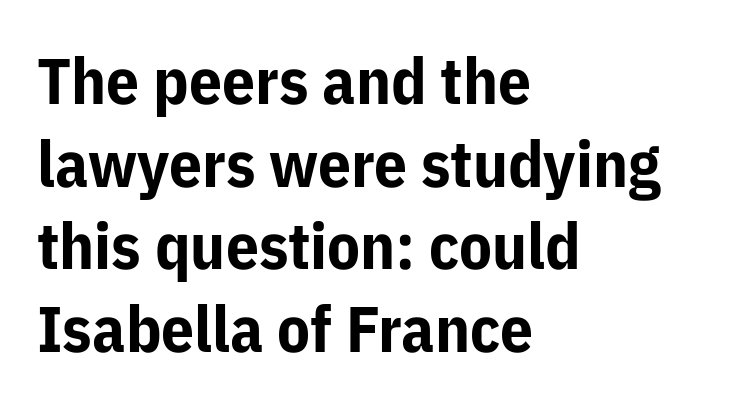
The image shows 65 px bold sans-serif type, upright; set left-aligned, normal line spacing (1.27x), normal letter spacing, not underlined; low stroke contrast and a medium x-height.
